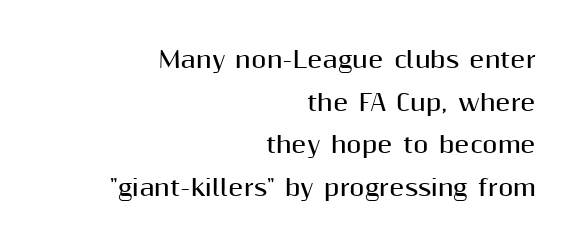
{"italic": "no", "bold": "yes", "underline": "no", "align": "right", "line_spacing": "loose", "line_spacing_ratio": 1.94, "letter_spacing": "normal", "letter_spacing_em": 0.0, "glyph_px": 22}
